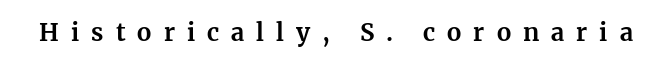
Q: Is the text bold? A: Yes.
Q: Is the text italic (slanted)? A: No, it is upright.
Q: Is the text underlined? A: No.
Q: Is the spacing between letters normal or unusually wide? A: Unusually wide.
